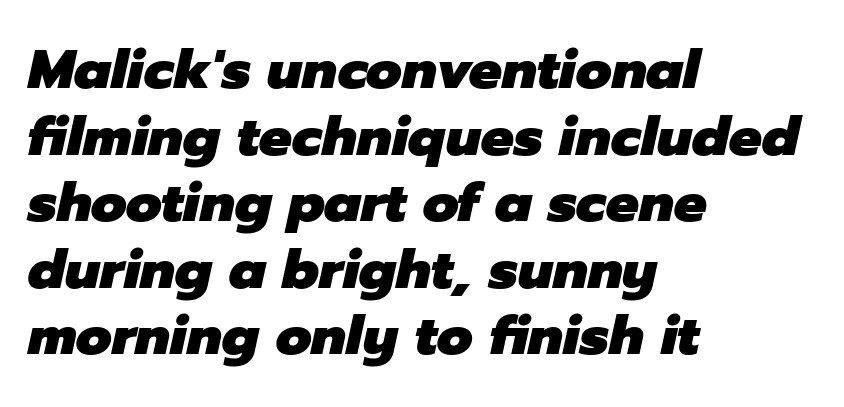
{"italic": "yes", "lean": "right", "slant_degrees": 12, "bold": "yes", "weight": "heavy", "width": "normal", "stroke_contrast": "low", "x_height": "medium", "monospaced": "no", "underline": "no", "align": "left", "line_spacing_ratio": 1.21, "letter_spacing": "normal", "letter_spacing_em": 0.0, "glyph_px": 55}
